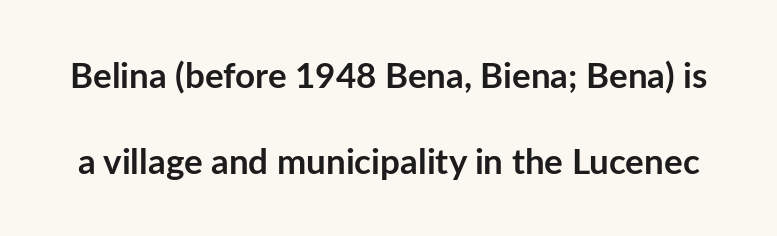
{"serif": "no", "italic": "no", "bold": "yes", "weight": "semibold", "width": "normal", "stroke_contrast": "low", "x_height": "medium", "monospaced": "no", "underline": "no", "line_spacing": "loose", "line_spacing_ratio": 2.47, "letter_spacing": "normal", "letter_spacing_em": 0.0, "glyph_px": 35}
